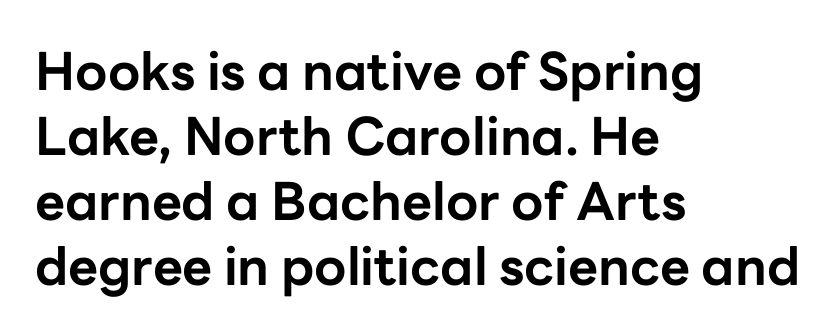
Are there feet on the stems? There aren't — it's a sans. Character widths vary here, with narrow letters taking less room than wide ones. The rows are spaced the way most documents space them. Has an underline been added? It has not. The characters look thick and weighty, a clear bold. The compositor pushed each line to the left boundary.
